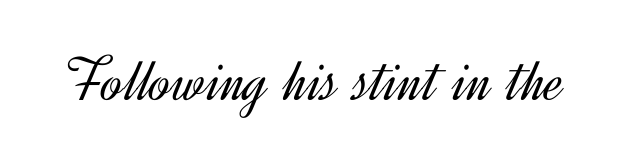
Bare-footed words on every line. Heft: none added — not bold. Regarding serifs, this sample does without them. The face used here is proportionally spaced, like ordinary book or web type. Default kerning and tracking; the words read as compact shapes.
